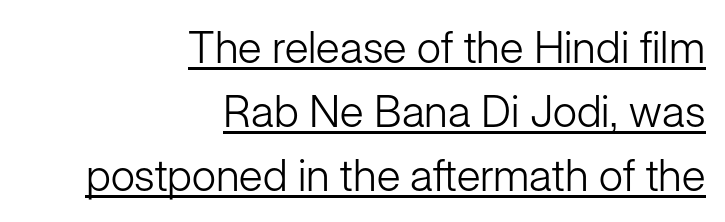
{"serif": "no", "italic": "no", "bold": "no", "weight": "light", "width": "normal", "stroke_contrast": "low", "x_height": "medium", "monospaced": "no", "underline": "yes", "align": "right", "line_spacing": "normal", "line_spacing_ratio": 1.45, "letter_spacing": "normal", "letter_spacing_em": 0.0, "glyph_px": 44}
